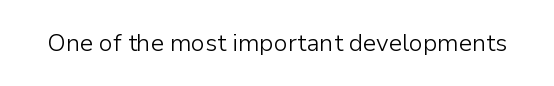
The image shows 24 px text type, upright; set normal letter spacing, not underlined.
